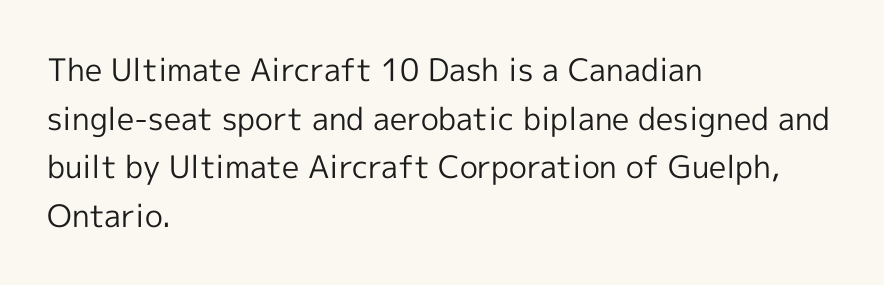
The image shows 31 px regular-weight sans-serif type, upright; set left-aligned, normal line spacing (1.57x), normal letter spacing, not underlined; a medium x-height.
